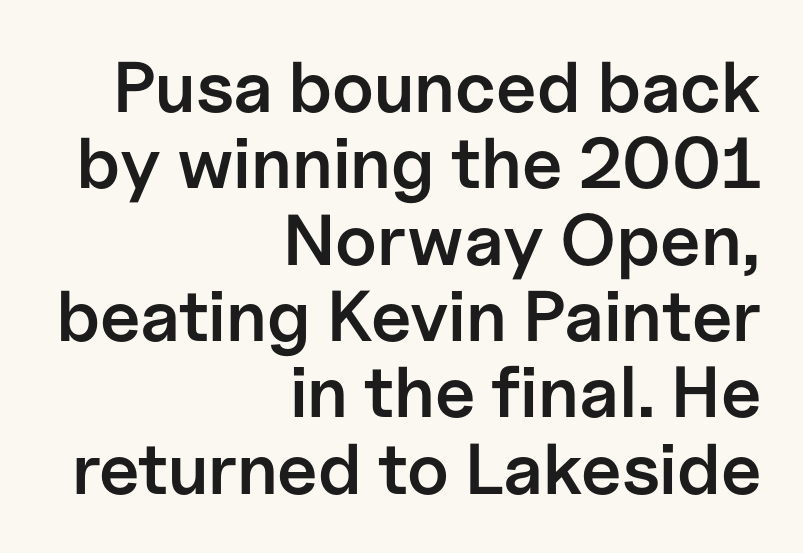
The letters stand upright; this is a roman face. Characters follow at the spacing the type designer built in. The typesetter chose a ragged-left arrangement here. Slightly chunky letters — semibold, I'd say, not full bold. These lines are rendered in a variable-pitch font. The gap between lines stays unmarked.
